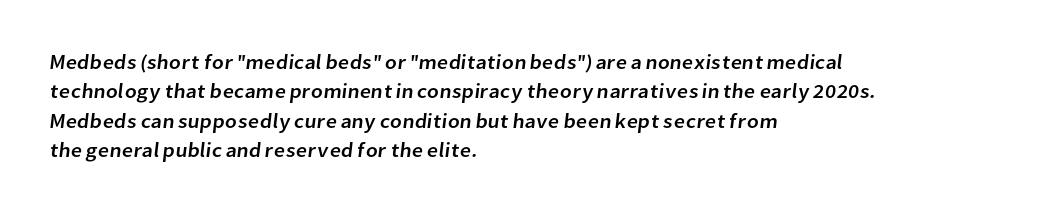
The space directly below the letters is spotless. The leading is moderate, giving the passage an even texture. Layout note: lines flush left. Default kerning and tracking; the words read as compact shapes.
